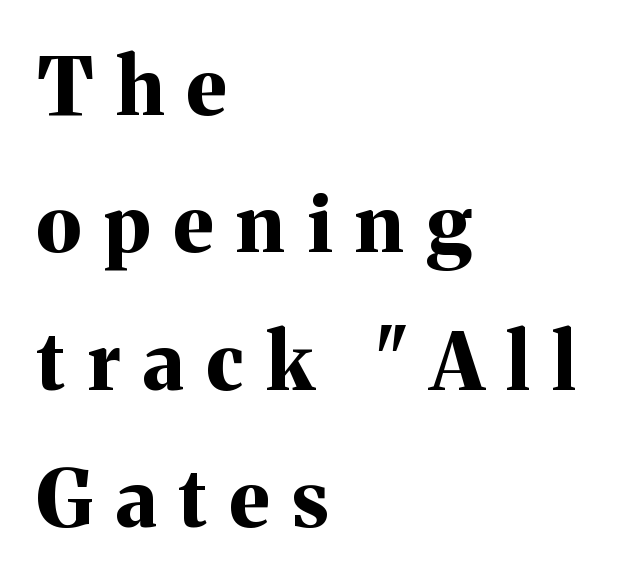
{"serif": "yes", "italic": "no", "bold": "yes", "weight": "bold", "width": "normal", "stroke_contrast": "medium", "x_height": "medium", "monospaced": "no", "underline": "no", "align": "left", "line_spacing_ratio": 1.74, "letter_spacing": "wide", "letter_spacing_em": 0.29, "glyph_px": 79}
